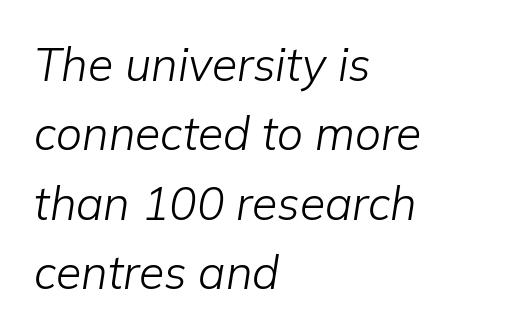
This sample has the flowing, uneven cadence of proportional lettering. The passage shown has conventional tracking throughout. A typesetter would mark this as italic. Unmarked baselines from the first word to the last.
